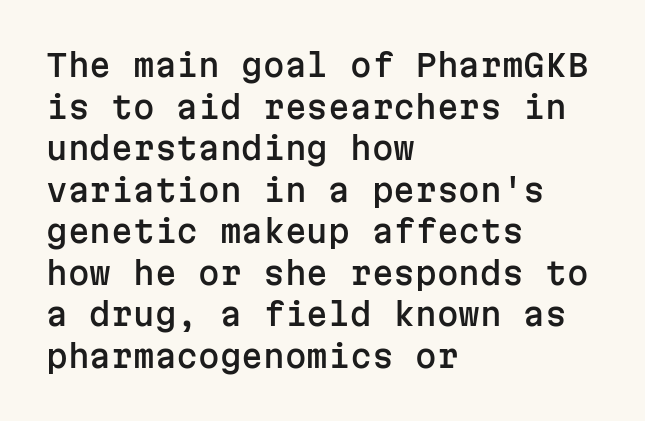
{"serif": "no", "italic": "no", "width": "normal", "stroke_contrast": "low", "x_height": "medium", "monospaced": "yes", "underline": "no", "align": "left", "line_spacing": "normal", "line_spacing_ratio": 1.34, "letter_spacing": "normal", "letter_spacing_em": 0.0, "glyph_px": 31}
